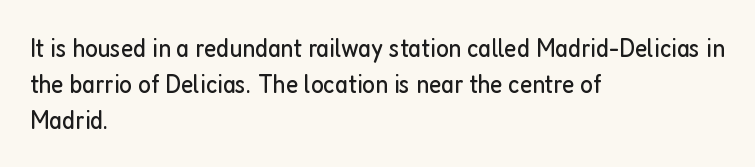
The strokes carry an ordinary text weight at most. Teacher's note: observe the even left margin — that is flush-left alignment. The lines sit at an ordinary, default distance from one another. Does extra space separate the letters? No, they use regular spacing. Posture: vertical. The specimen omits any rule beneath the text block's lines.
